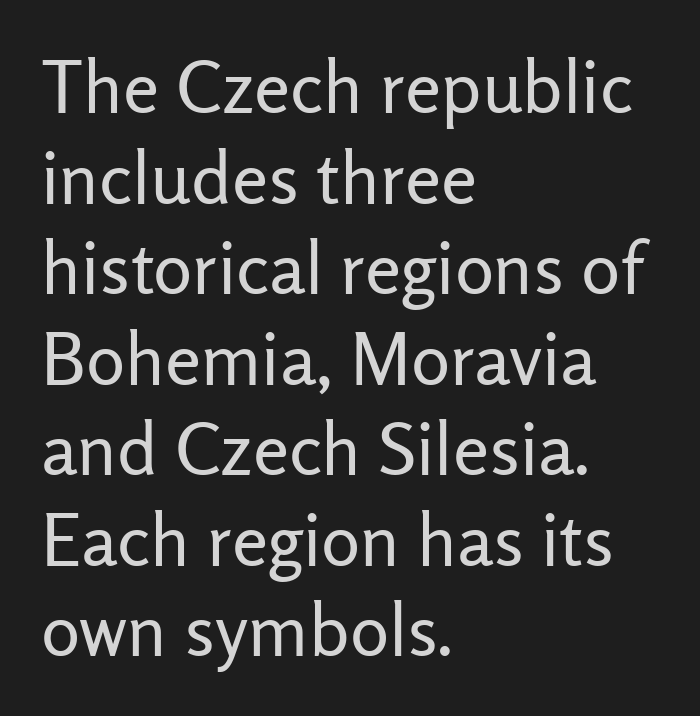
The rag falls on the right side of this text block. The passage shown is typeset with a sans-serif family. If you drew a line through each stem, it would be perfectly vertical. A typesetter would call this proportional, since set widths differ per character. Stroke mass is kept to a normal reading level or below.
